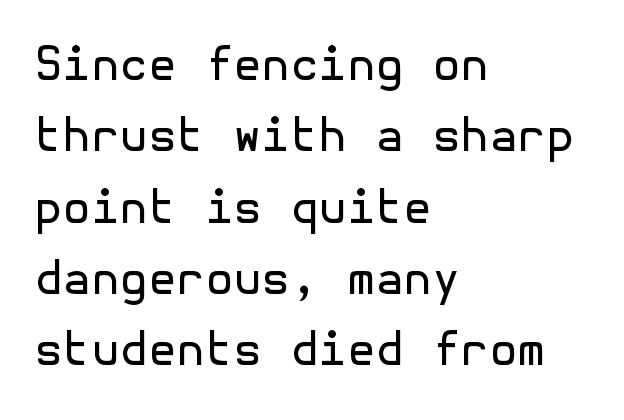
{"serif": "no", "italic": "no", "bold": "no", "weight": "regular", "width": "normal", "x_height": "medium", "underline": "no", "align": "left", "line_spacing": "normal", "line_spacing_ratio": 1.55, "letter_spacing": "normal", "letter_spacing_em": 0.0, "glyph_px": 46}
